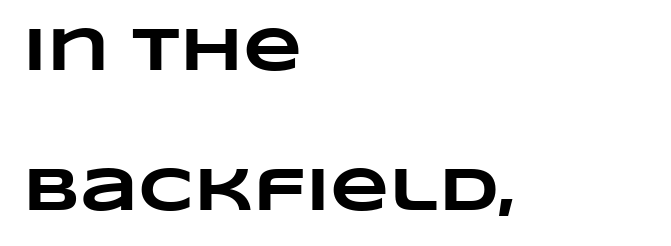
{"bold": "yes", "weight": "heavy", "width": "wide", "stroke_contrast": "low", "x_height": "large", "monospaced": "no", "underline": "no", "align": "left", "line_spacing": "loose", "line_spacing_ratio": 2.29, "letter_spacing": "normal", "letter_spacing_em": 0.0, "glyph_px": 61}
